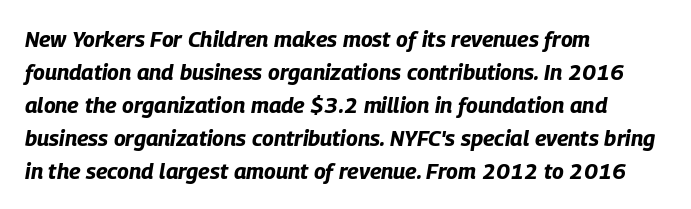
{"italic": "yes", "lean": "right", "slant_degrees": 9, "bold": "yes", "underline": "no", "align": "left", "line_spacing": "normal", "line_spacing_ratio": 1.5, "letter_spacing": "normal", "letter_spacing_em": 0.0, "glyph_px": 22}
